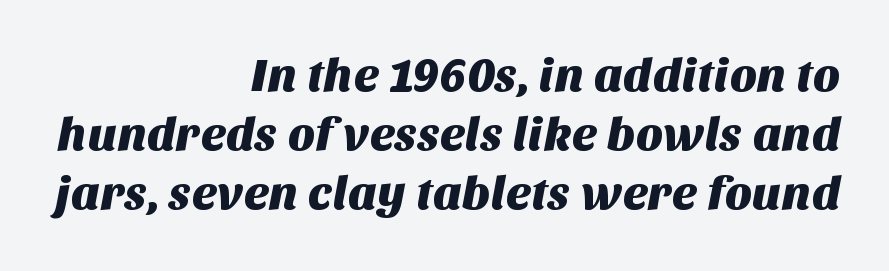
A typesetter would call this proportional, since set widths differ per character. In CSS terms this would be text-align: right. The line texture is even and compact thanks to regular tracking. Grotesque or geometric, the face here clearly has no serifs.
